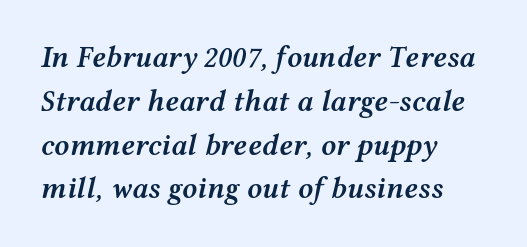
The image shows 30 px semibold, wide type, italic (leaning right); set left-aligned, normal line spacing (1.46x), normal letter spacing, not underlined; medium stroke contrast and a medium x-height.
